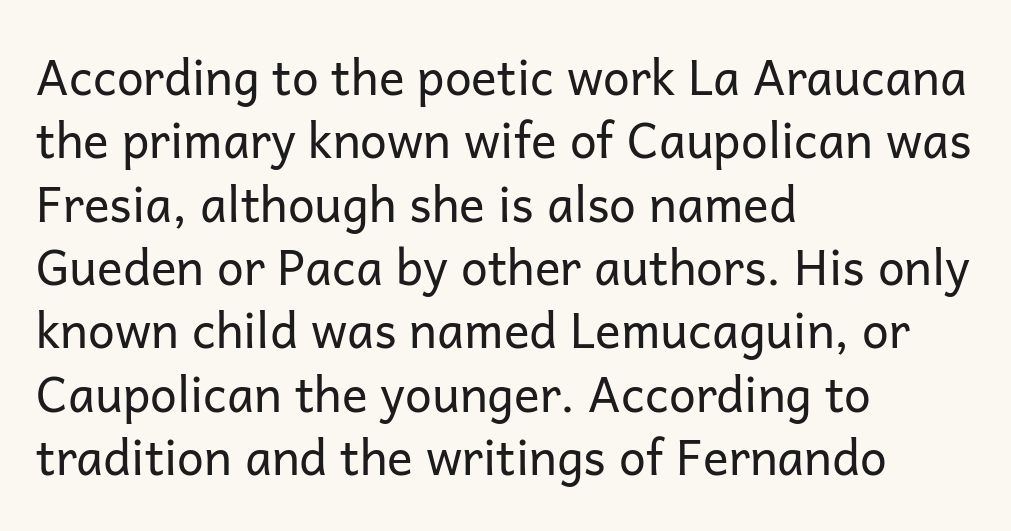
Q: Is the text bold? A: No.
Q: Is the text italic (slanted)? A: No, it is upright.
Q: Is the typeface a serif or a sans-serif typeface? A: Sans-serif.
Q: Is the text underlined? A: No.
Q: How is the paragraph aligned? A: Left-aligned.
Q: Is the spacing between letters normal or unusually wide? A: Normal.
Q: Is the spacing between lines tight, normal or loose? A: Normal.
Q: Width (condensed, normal, or wide)? A: Normal.
Q: Stroke contrast? A: Low.
Q: x-height? A: Medium.
Q: Monospaced? A: No.
